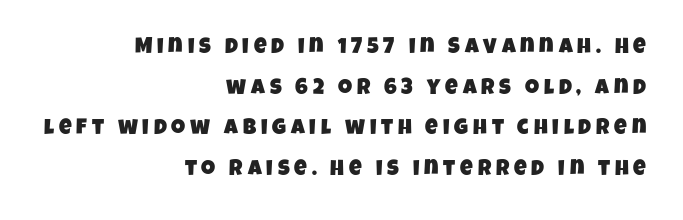
The image shows 22 px text type; set right-aligned, line spacing 1.85x, unusually wide letter spacing (+0.22 em), not underlined.
